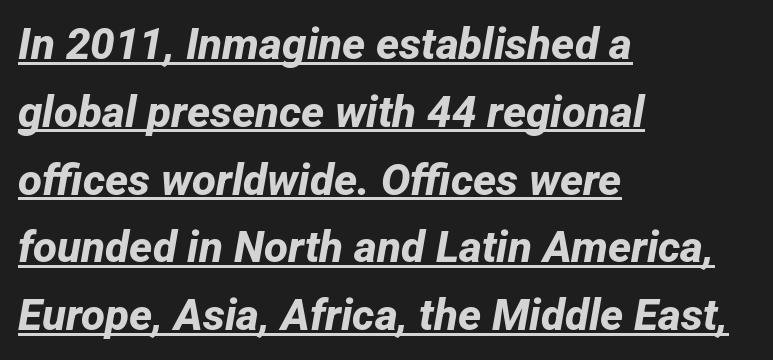
{"serif": "no", "bold": "yes", "weight": "bold", "width": "normal", "stroke_contrast": "low", "x_height": "medium", "monospaced": "no", "underline": "yes", "align": "left", "line_spacing": "normal", "line_spacing_ratio": 1.54, "letter_spacing": "normal", "letter_spacing_em": 0.0, "glyph_px": 44}
